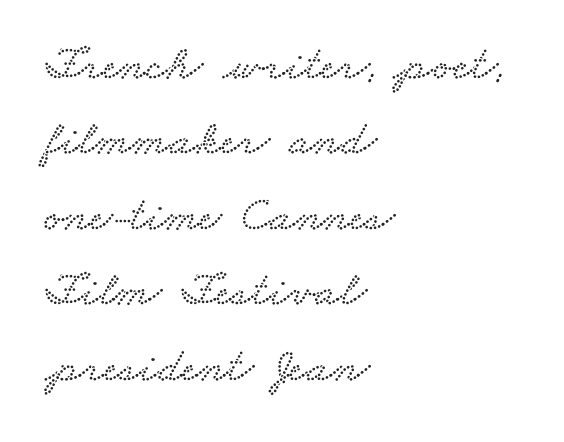
Q: Is the typeface a serif or a sans-serif typeface? A: Serif.
Q: Is the text underlined? A: No.
Q: How is the paragraph aligned? A: Left-aligned.
Q: Is the spacing between letters normal or unusually wide? A: Normal.
Q: Is the spacing between lines tight, normal or loose? A: Normal.
Q: Width (condensed, normal, or wide)? A: Wide.
Q: Stroke contrast? A: Low.
Q: x-height? A: Small.
Q: Monospaced? A: No.
